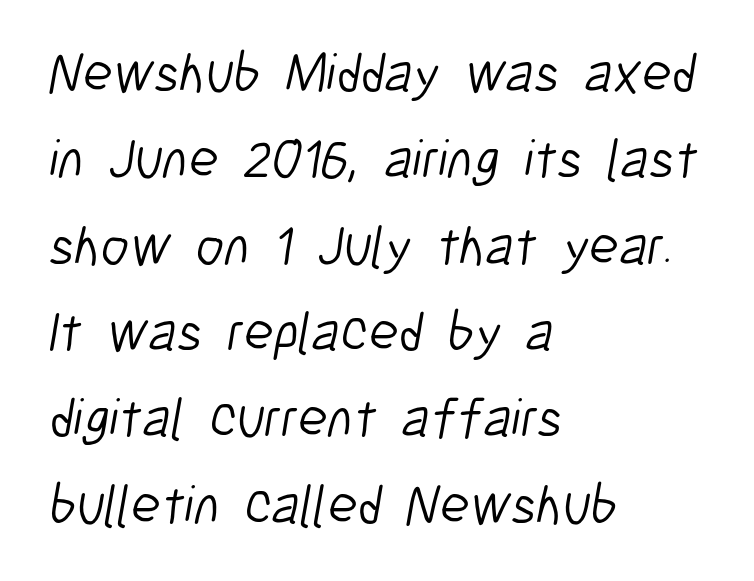
Q: Is the text bold? A: No.
Q: Is the typeface a serif or a sans-serif typeface? A: Sans-serif.
Q: Is the text underlined? A: No.
Q: How is the paragraph aligned? A: Left-aligned.
Q: Is the spacing between letters normal or unusually wide? A: Normal.
Q: Is the spacing between lines tight, normal or loose? A: Normal.
Q: Width (condensed, normal, or wide)? A: Condensed.
Q: Stroke contrast? A: Low.
Q: x-height? A: Medium.
Q: Monospaced? A: No.
